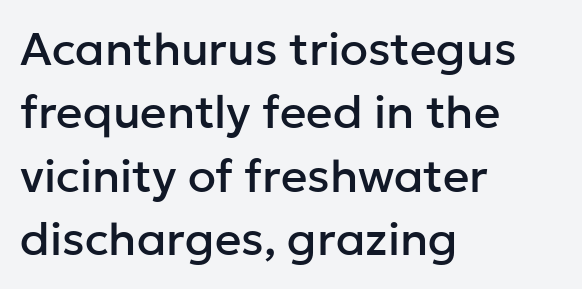
{"serif": "no", "italic": "no", "width": "normal", "stroke_contrast": "low", "x_height": "medium", "monospaced": "no", "underline": "no", "align": "left", "line_spacing": "normal", "line_spacing_ratio": 1.38, "letter_spacing": "normal", "letter_spacing_em": 0.0, "glyph_px": 46}
